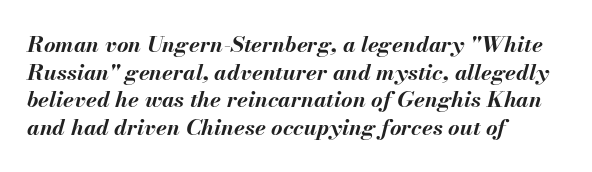
The image shows 22 px bold type, italic (leaning right); set left-aligned, normal line spacing (1.26x), normal letter spacing, not underlined.
